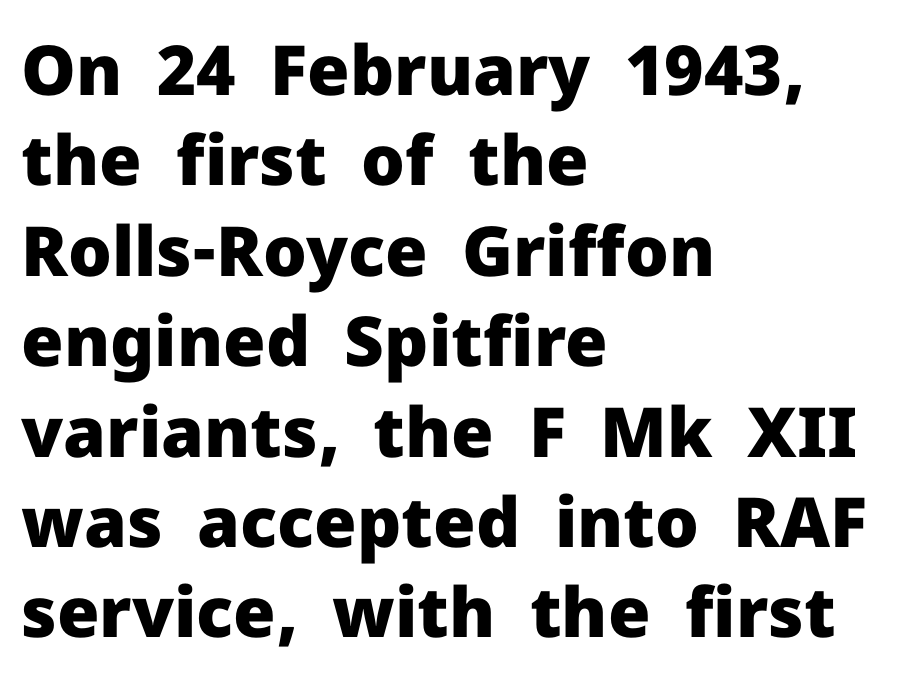
No italicization has been applied; the sample stays upright. Font category for this specimen: sans-serif. This rendering features lettering with no underline. The passage shown is typed in a proportional face where columns would drift. Regarding leading, the lines here are spaced in the standard way.
